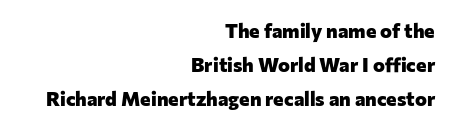
{"italic": "no", "bold": "yes", "underline": "no", "align": "right", "line_spacing": "normal", "line_spacing_ratio": 1.69, "letter_spacing": "normal", "letter_spacing_em": 0.0, "glyph_px": 20}
